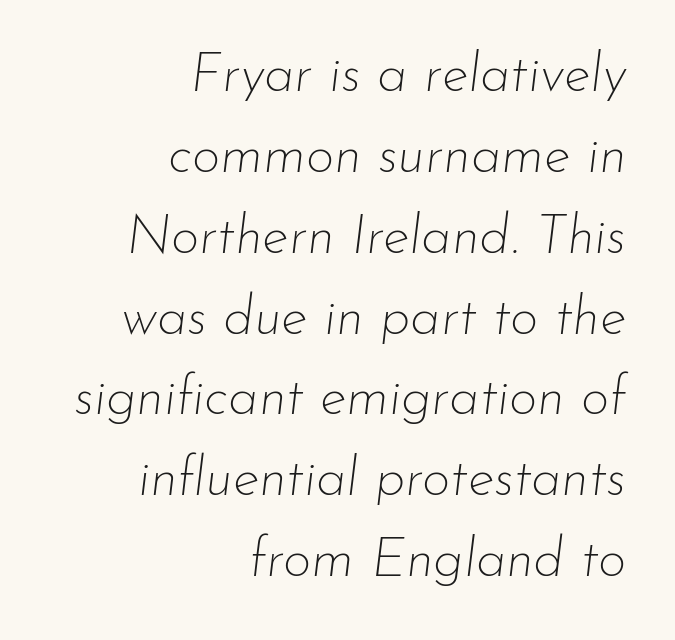
Q: Is the text bold? A: No.
Q: Is the text italic (slanted)? A: Yes, it leans right by about 7 degrees.
Q: Is the text underlined? A: No.
Q: How is the paragraph aligned? A: Right-aligned.
Q: Is the spacing between letters normal or unusually wide? A: Normal.
Q: Is the spacing between lines tight, normal or loose? A: Normal.
Q: Width (condensed, normal, or wide)? A: Normal.
Q: Stroke contrast? A: Low.
Q: x-height? A: Small.
Q: Monospaced? A: No.
